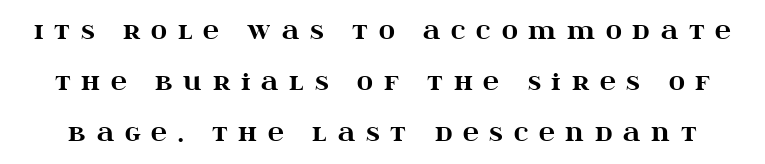
Q: Is the text bold? A: Yes.
Q: Is the text italic (slanted)? A: No, it is upright.
Q: Is the text underlined? A: No.
Q: Is the spacing between letters normal or unusually wide? A: Unusually wide.
Q: Is the spacing between lines tight, normal or loose? A: Loose.
